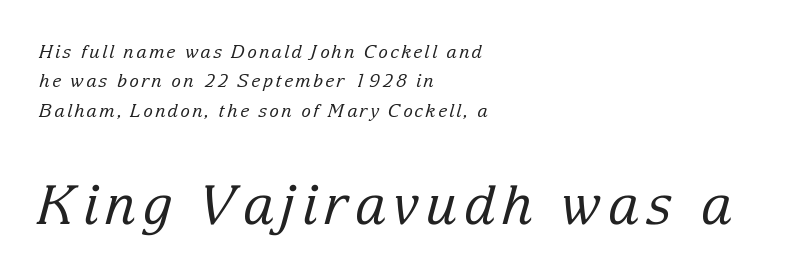
The image shows 54 px regular-weight serif type, italic (leaning right); set left-aligned, normal line spacing (1.63x), not underlined; the second (bottom) block is 3.0x larger; low stroke contrast and a medium x-height.
